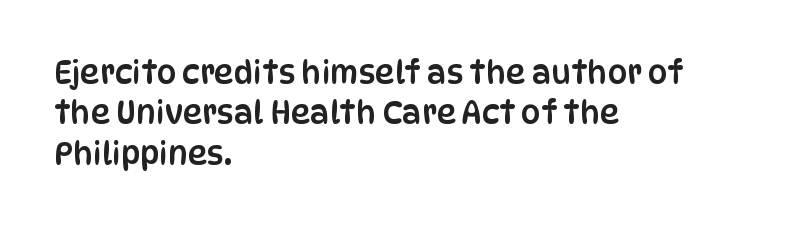
{"serif": "no", "italic": "no", "width": "condensed", "stroke_contrast": "low", "x_height": "large", "monospaced": "no", "underline": "no", "align": "left", "line_spacing": "normal", "line_spacing_ratio": 1.3, "letter_spacing": "normal", "letter_spacing_em": 0.0, "glyph_px": 31}
